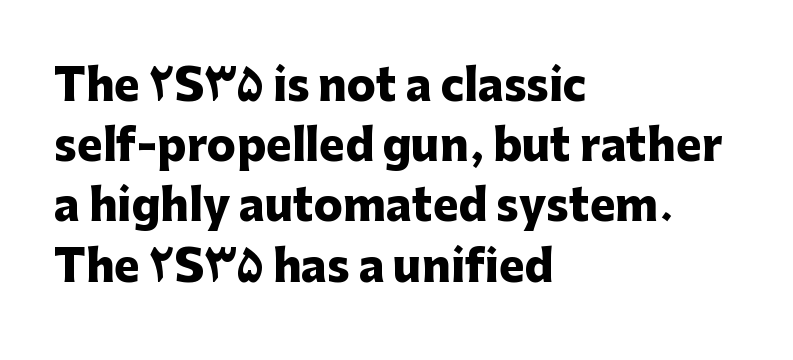
Posture: straight, roman, zero tilt. Each glyph is drawn with heavy, bold strokes. Default kerning and tracking; the words read as compact shapes. Successive baselines arrive at the customary interval. Unmarked baselines from the first word to the last.
